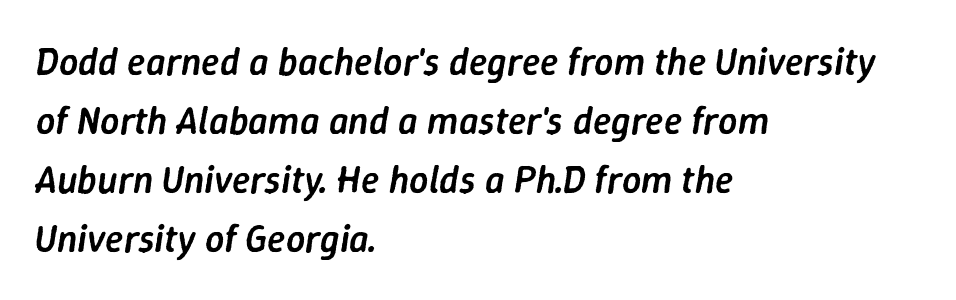
The image shows 38 px semibold type, italic (leaning right); set left-aligned, normal line spacing (1.55x), normal letter spacing, not underlined; low stroke contrast and a medium x-height.
